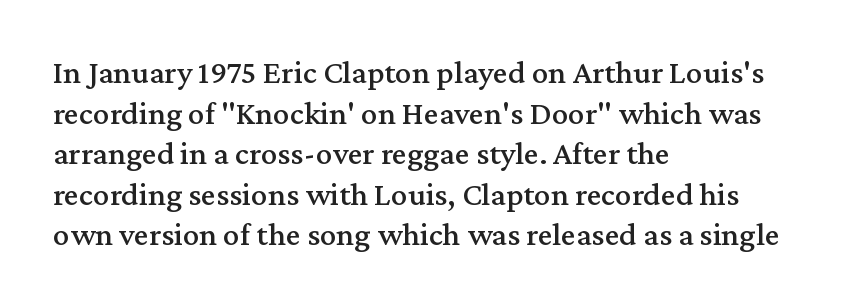
{"serif": "yes", "italic": "no", "width": "normal", "stroke_contrast": "medium", "x_height": "medium", "monospaced": "no", "underline": "no", "align": "left", "line_spacing_ratio": 1.23, "letter_spacing": "normal", "letter_spacing_em": 0.0, "glyph_px": 33}
